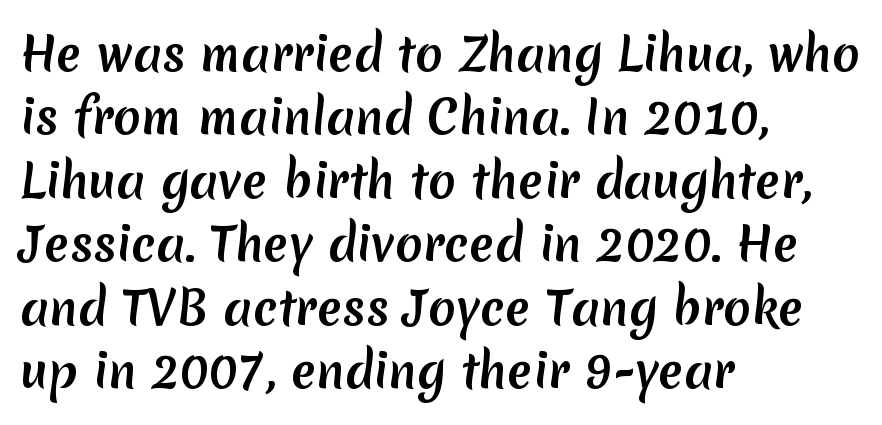
{"serif": "no", "width": "normal", "stroke_contrast": "medium", "x_height": "medium", "monospaced": "no", "underline": "no", "align": "left", "line_spacing": "normal", "line_spacing_ratio": 1.38, "letter_spacing": "normal", "letter_spacing_em": 0.0, "glyph_px": 46}
